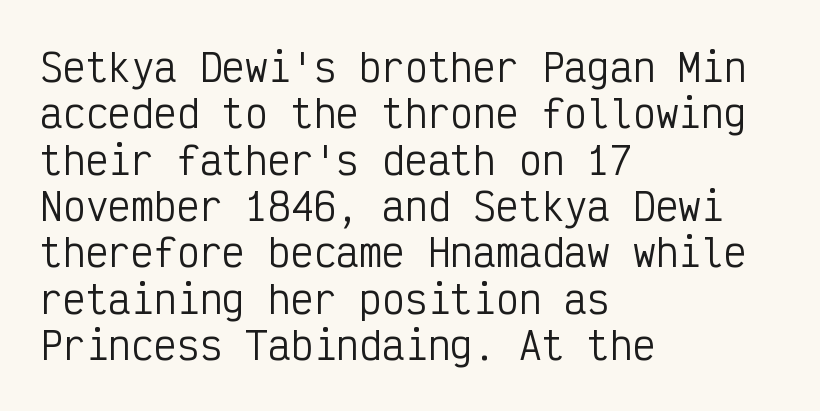
{"serif": "no", "italic": "no", "bold": "no", "weight": "regular", "width": "condensed", "stroke_contrast": "low", "x_height": "medium", "monospaced": "yes", "underline": "no", "align": "left", "line_spacing_ratio": 1.22, "letter_spacing": "normal", "letter_spacing_em": 0.0, "glyph_px": 38}
